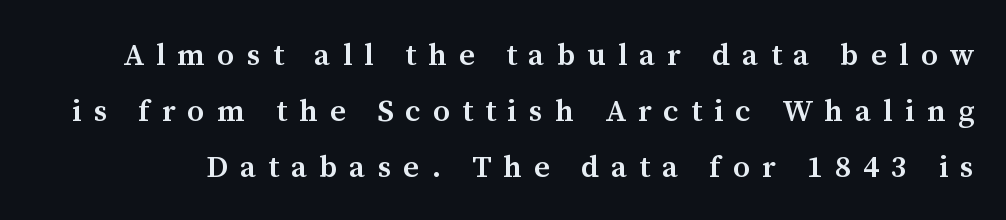
Q: Is the text bold? A: Semi-bold.
Q: Is the text italic (slanted)? A: No, it is upright.
Q: Is the typeface a serif or a sans-serif typeface? A: Serif.
Q: Is the text underlined? A: No.
Q: Is the spacing between letters normal or unusually wide? A: Unusually wide.
Q: Width (condensed, normal, or wide)? A: Normal.
Q: Stroke contrast? A: Medium.
Q: x-height? A: Medium.
Q: Monospaced? A: No.
